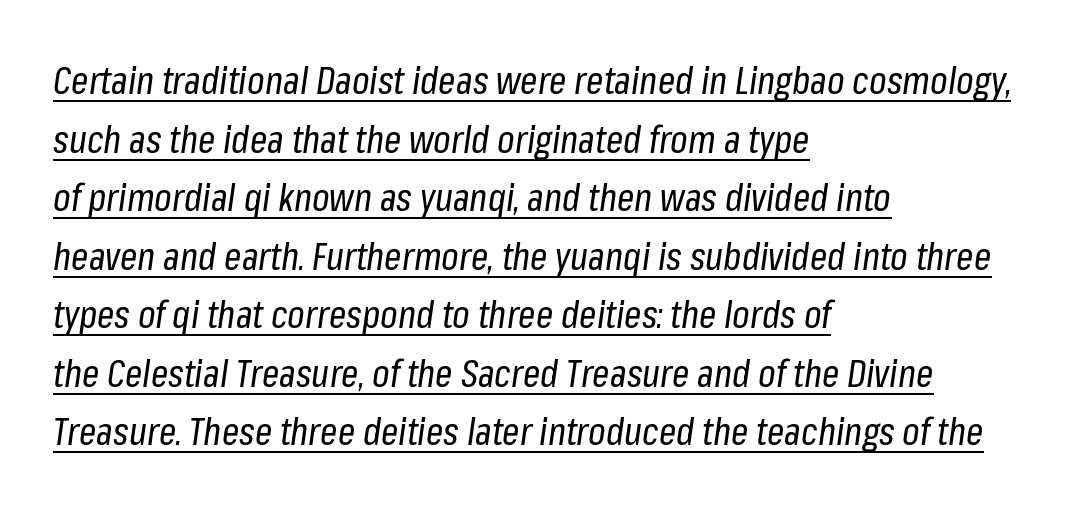
Q: Is the text bold? A: No.
Q: Is the text italic (slanted)? A: Yes, it leans right by about 8 degrees.
Q: Is the text underlined? A: Yes.
Q: How is the paragraph aligned? A: Left-aligned.
Q: Is the spacing between letters normal or unusually wide? A: Normal.
Q: Is the spacing between lines tight, normal or loose? A: Normal.
Q: Width (condensed, normal, or wide)? A: Condensed.
Q: Stroke contrast? A: Low.
Q: x-height? A: Medium.
Q: Monospaced? A: No.
